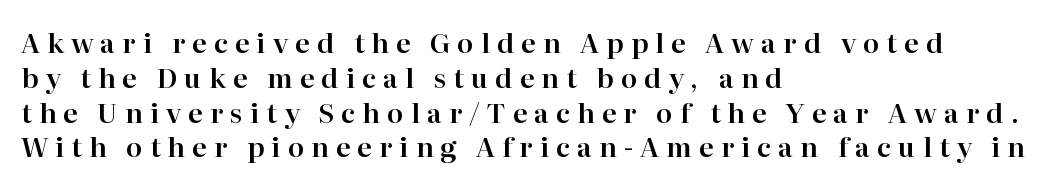
{"italic": "no", "underline": "no", "align": "left", "line_spacing": "normal", "line_spacing_ratio": 1.29, "letter_spacing": "wide", "letter_spacing_em": 0.26, "glyph_px": 27}
